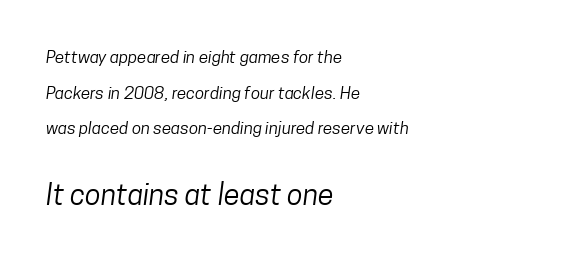
The image shows 29 px regular-weight, condensed sans-serif type; set left-aligned, loose line spacing (2.1x), normal letter spacing, not underlined; the second (bottom) block is 1.71x larger; low stroke contrast and a medium x-height.
